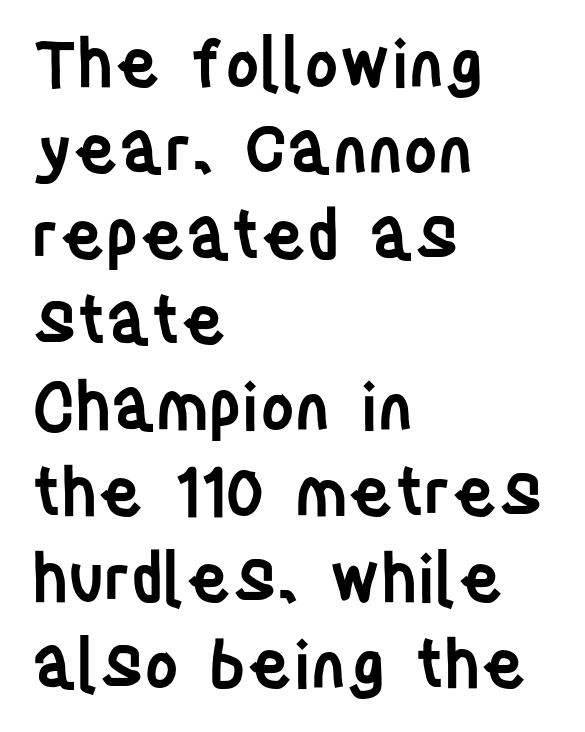
The image shows 66 px semibold, condensed sans-serif type, upright; set left-aligned, normal line spacing (1.3x), normal letter spacing, not underlined; low stroke contrast and a large x-height.
